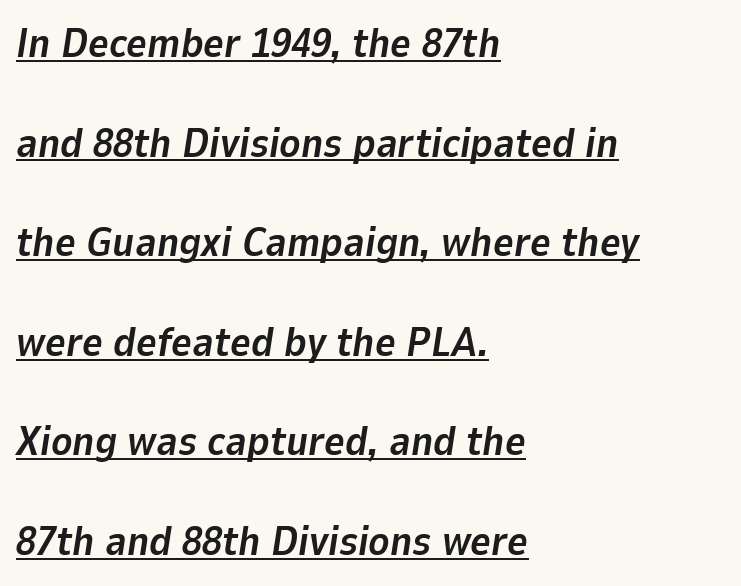
Caption: lettering with a line underneath. The line texture is even and compact thanks to regular tracking. Reading down the block, your eye returns to a fixed left position each line. Characters are canted at an angle relative to the baseline's perpendicular.
